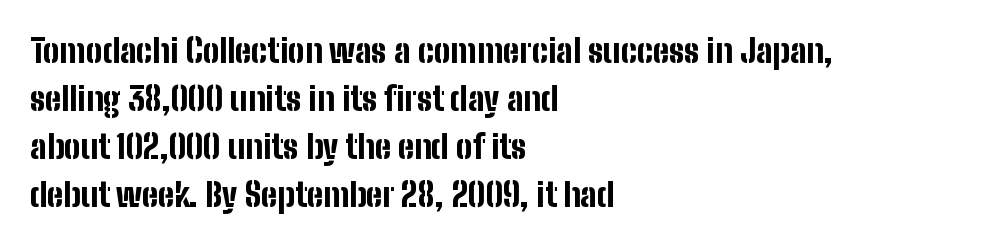
{"serif": "no", "italic": "no", "bold": "yes", "weight": "bold", "width": "condensed", "stroke_contrast": "low", "x_height": "medium", "monospaced": "no", "underline": "no", "align": "left", "line_spacing": "normal", "line_spacing_ratio": 1.45, "letter_spacing": "normal", "letter_spacing_em": 0.0, "glyph_px": 33}
